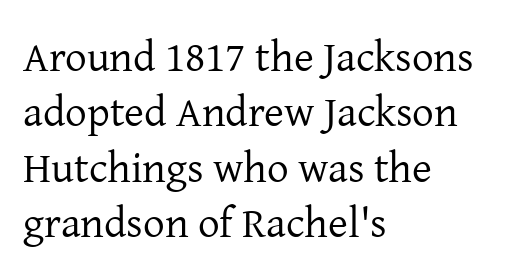
The image shows 43 px regular-weight serif type, upright; set left-aligned, normal line spacing (1.29x), normal letter spacing, not underlined; low stroke contrast and a medium x-height.
